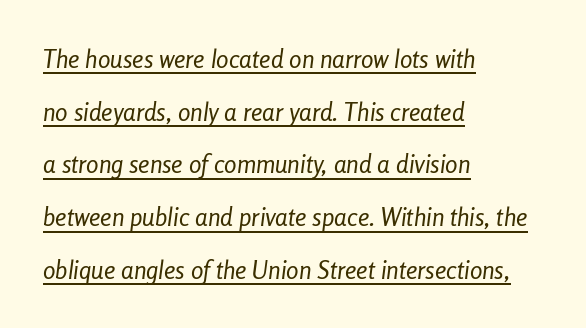
The image shows 25 px text type, italic (leaning right); set left-aligned, loose line spacing (2.11x), normal letter spacing, underlined.
